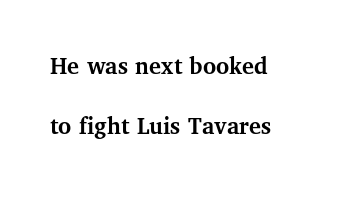
Pretty heavy lettering here — definitely bold. Anything drawn beneath the words? Only blank space. All the whitespace from short lines collects on the right. The gaps between neighbouring characters are ordinary and unremarkable. A roman cut, with each character standing at attention.
